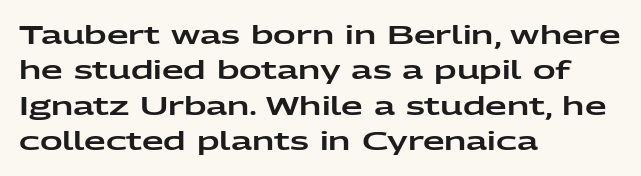
The image shows 25 px text type, upright; set left-aligned, normal line spacing (1.42x), normal letter spacing, not underlined.
